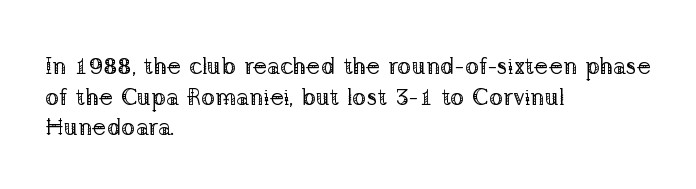
Is the type heavy? It reads as light-to-regular instead. Leftover space on each line is placed entirely after the last word. Characters follow at the spacing the type designer built in. The passage shown stacks its lines at a standard gap.
